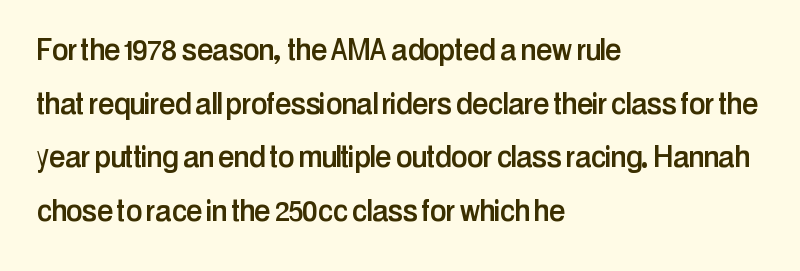
Plain, unruled lines of type. The typesetter chose a ragged-right arrangement here. Quick note: interline space is typical. Does extra space separate the letters? No, they use regular spacing. Each letter keeps its own natural width here, so spacing adapts to shape. Ordinary non-slanted type is in use.
